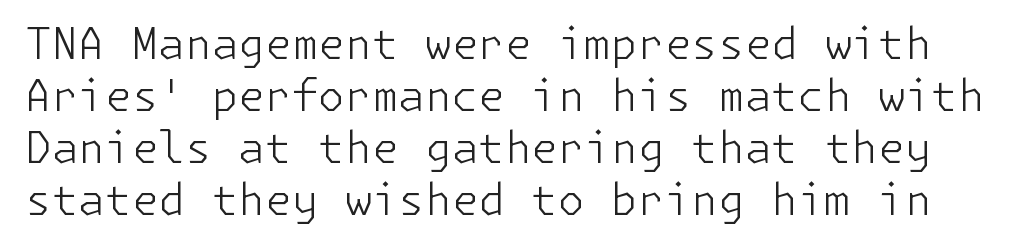
Heaviness? Minimal to ordinary, like unemphasized prose. The baseline area is clear. A typesetter would call this zero additional tracking. The typography opts for an upright posture over an oblique one.
